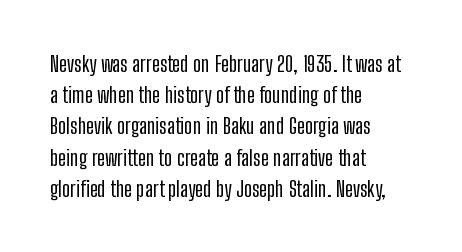
{"italic": "no", "underline": "no", "align": "left", "line_spacing": "normal", "line_spacing_ratio": 1.42, "letter_spacing": "normal", "letter_spacing_em": 0.0, "glyph_px": 22}
